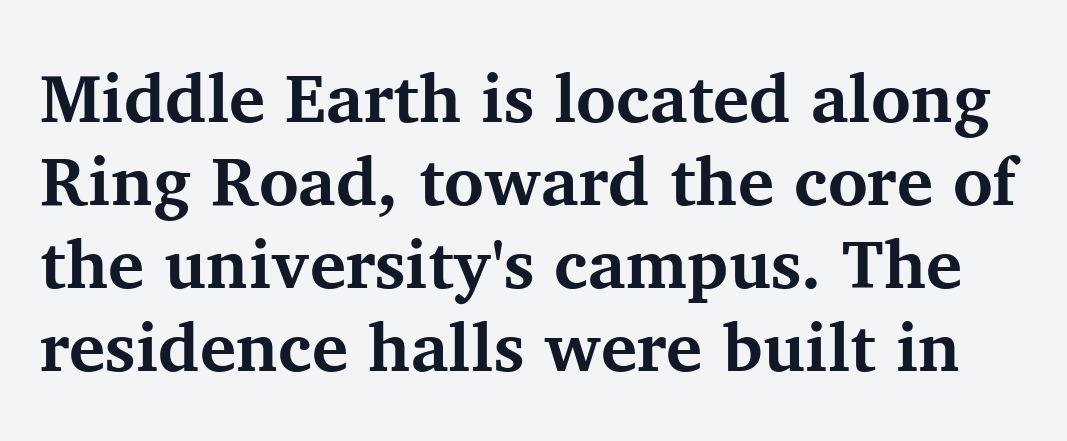
Q: Is the text bold? A: Yes.
Q: Is the text italic (slanted)? A: No, it is upright.
Q: Is the typeface a serif or a sans-serif typeface? A: Serif.
Q: Is the text underlined? A: No.
Q: Is the spacing between letters normal or unusually wide? A: Normal.
Q: Width (condensed, normal, or wide)? A: Normal.
Q: Stroke contrast? A: Medium.
Q: x-height? A: Medium.
Q: Monospaced? A: No.
